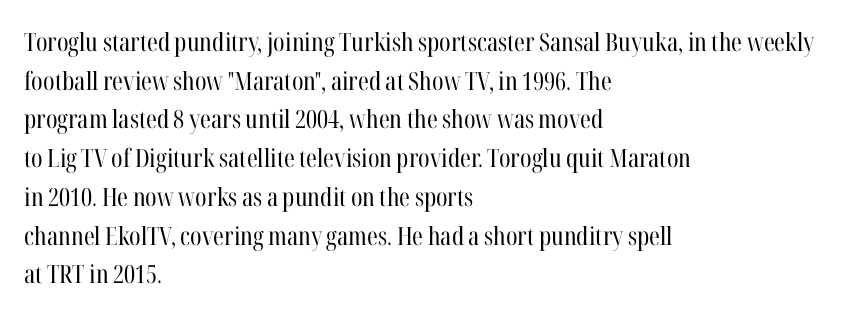
{"italic": "no", "bold": "no", "underline": "no", "align": "left", "line_spacing": "normal", "line_spacing_ratio": 1.55, "letter_spacing": "normal", "letter_spacing_em": 0.0, "glyph_px": 25}
